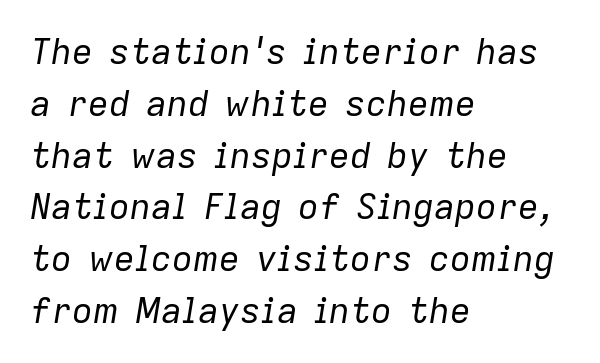
One glance says typical: line gaps are just what's usual. The typography opts for an oblique posture over an upright one. The font is comparable to plain body text, perhaps lighter. The passage shown is not underscored anywhere.
